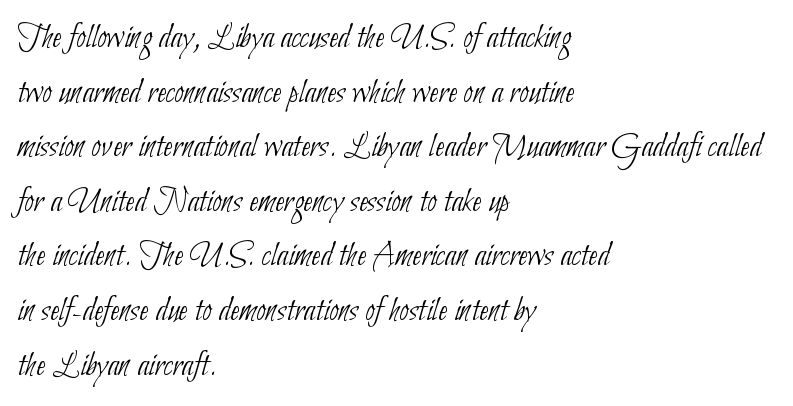
{"serif": "no", "bold": "no", "weight": "thin", "width": "condensed", "stroke_contrast": "low", "x_height": "small", "monospaced": "no", "underline": "no", "align": "left", "line_spacing": "normal", "line_spacing_ratio": 1.56, "letter_spacing": "normal", "letter_spacing_em": 0.0, "glyph_px": 35}
